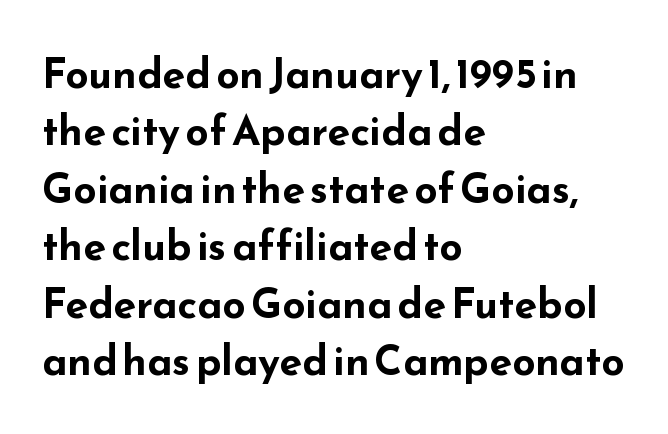
The image shows 41 px bold, wide sans-serif type, upright; set left-aligned, normal line spacing (1.4x), normal letter spacing, not underlined; low stroke contrast and a small x-height.
